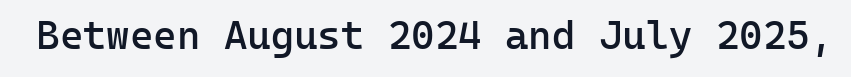
The image shows 40 px semibold sans-serif type, upright, monospaced; set normal letter spacing, not underlined; low stroke contrast and a medium x-height.
